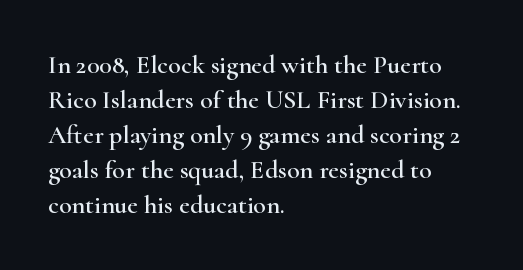
Upright lettering throughout. A classic flush-left, rag-right setting is used for this passage. Underlining? Definitely not there. The passage shown stacks its lines at a standard gap. The letterforms sit shoulder to shoulder at normal distance.
